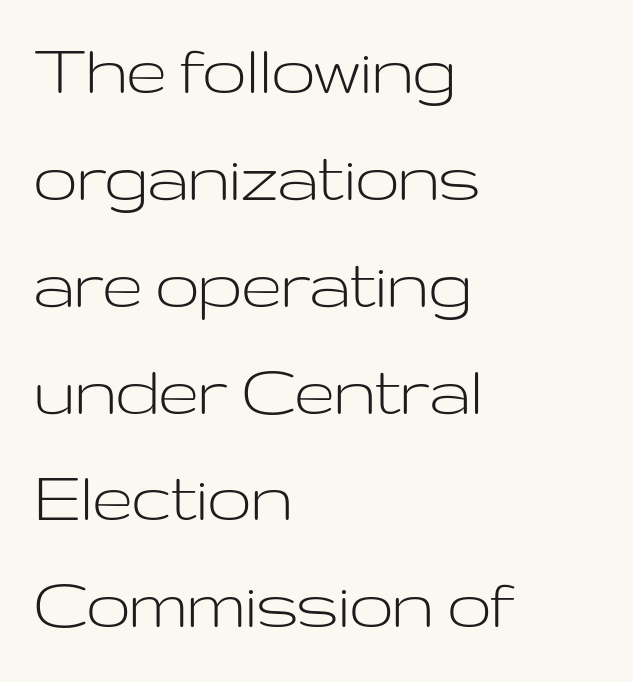
The image shows 78 px light, wide sans-serif type, upright; set left-aligned, normal line spacing (1.37x), normal letter spacing, not underlined; low stroke contrast and a medium x-height.
